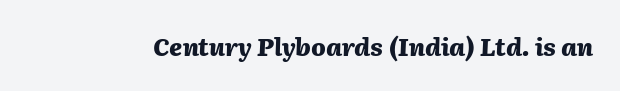
The horizontal fit of the characters is conventional and even. The typesetting leans heavy: a genuine bold. Compared with ordinary roman type, these characters are visibly tilted. Descenders hang freely into open space.
